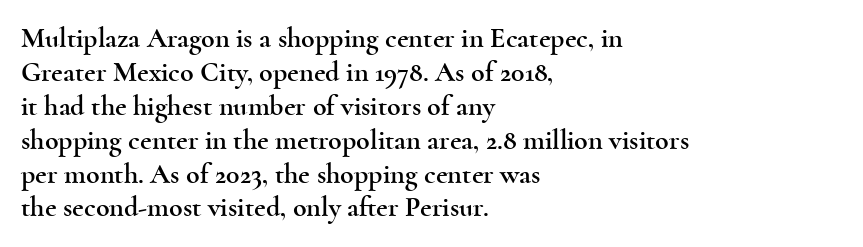
{"serif": "yes", "italic": "no", "width": "wide", "x_height": "small", "monospaced": "no", "underline": "no", "align": "left", "line_spacing_ratio": 1.21, "letter_spacing": "normal", "letter_spacing_em": 0.0, "glyph_px": 28}
